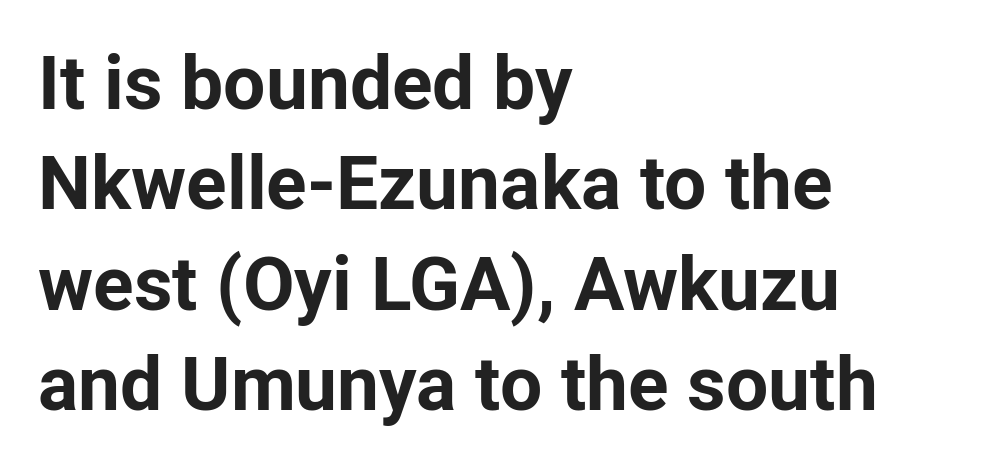
Q: Is the text bold? A: Yes.
Q: Is the text italic (slanted)? A: No, it is upright.
Q: Is the typeface a serif or a sans-serif typeface? A: Sans-serif.
Q: Is the text underlined? A: No.
Q: How is the paragraph aligned? A: Left-aligned.
Q: Is the spacing between letters normal or unusually wide? A: Normal.
Q: Is the spacing between lines tight, normal or loose? A: Normal.
Q: Width (condensed, normal, or wide)? A: Normal.
Q: Stroke contrast? A: Low.
Q: x-height? A: Medium.
Q: Monospaced? A: No.
